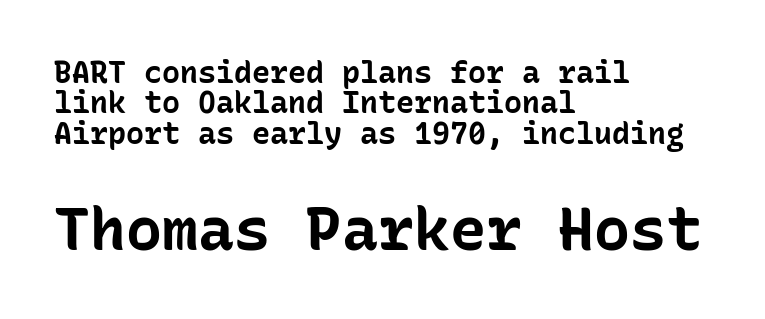
Do the characters align in a grid? Yes, the font is monospaced. Nope, no serifs anywhere on these letters. Is the block centered? No — it sits flush against the left margin. Typesetter's note — lower block bumped up in size, upper block left smaller. Caption: bold face, heavy strokes.
